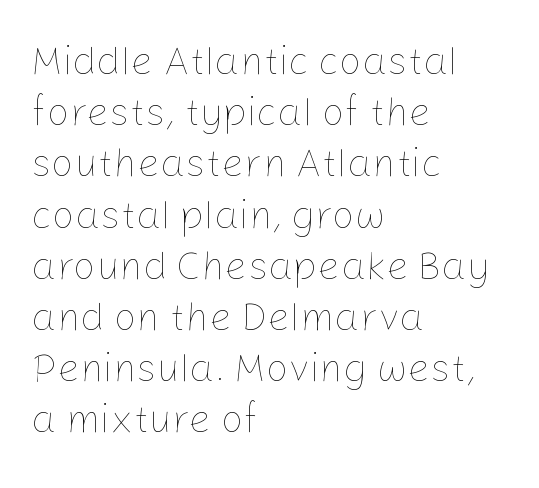
The image shows 40 px thin type, upright; set left-aligned, normal line spacing (1.28x), normal letter spacing, not underlined; low stroke contrast and a medium x-height.
